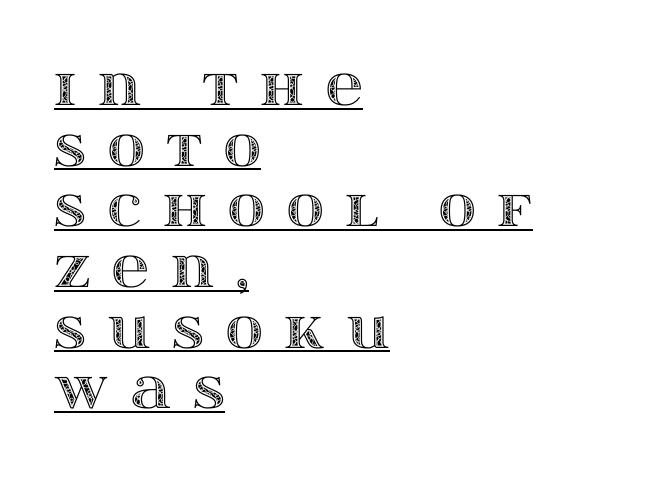
Q: Is the text italic (slanted)? A: No, it is upright.
Q: Is the text underlined? A: Yes.
Q: How is the paragraph aligned? A: Left-aligned.
Q: Is the spacing between letters normal or unusually wide? A: Unusually wide.
Q: Width (condensed, normal, or wide)? A: Wide.
Q: x-height? A: Large.
Q: Monospaced? A: No.
